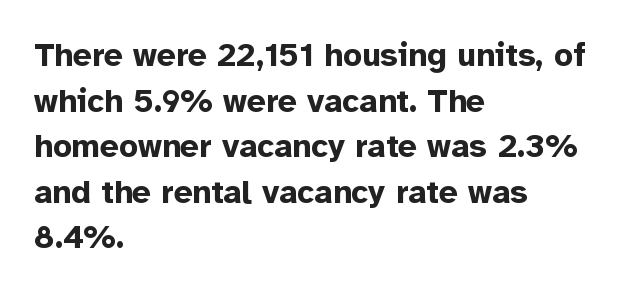
The image shows 33 px bold sans-serif type, upright; set left-aligned, normal line spacing (1.38x), normal letter spacing, not underlined; low stroke contrast and a medium x-height.
